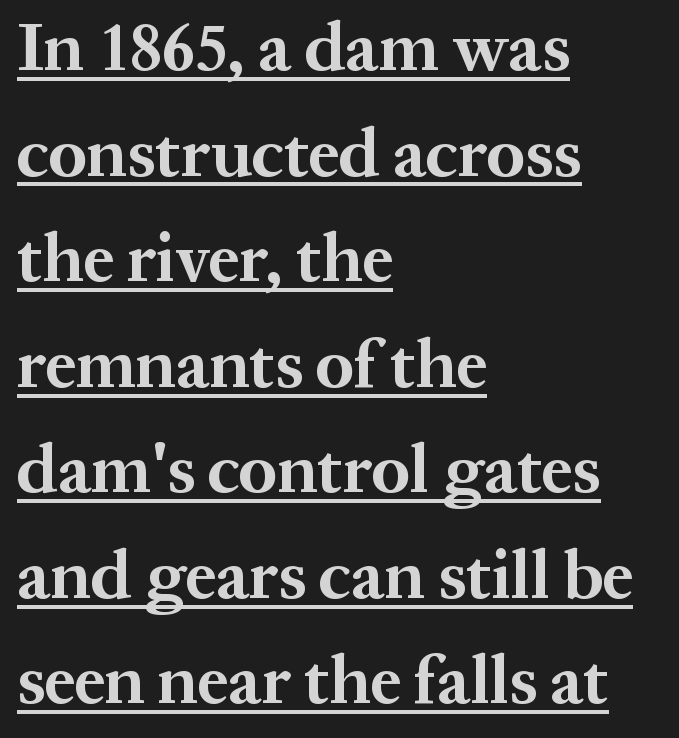
{"serif": "yes", "italic": "no", "bold": "yes", "weight": "bold", "width": "normal", "stroke_contrast": "medium", "x_height": "medium", "monospaced": "no", "underline": "yes", "align": "left", "line_spacing": "normal", "line_spacing_ratio": 1.53, "letter_spacing": "normal", "letter_spacing_em": 0.0, "glyph_px": 69}
